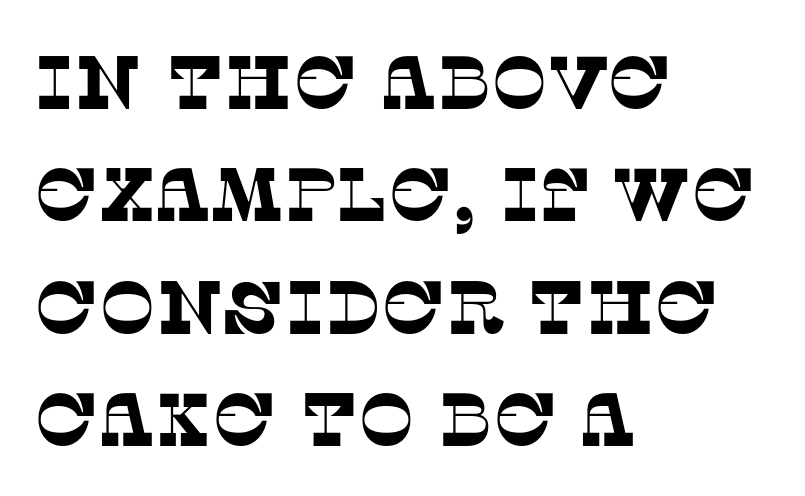
The image shows 75 px serif type; set left-aligned, normal line spacing (1.5x), normal letter spacing, not underlined; low stroke contrast and a large x-height.
